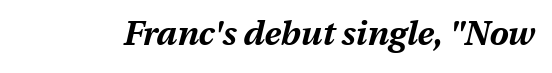
The image shows 34 px bold type, italic (leaning right); set normal letter spacing, not underlined; medium stroke contrast and a medium x-height.
